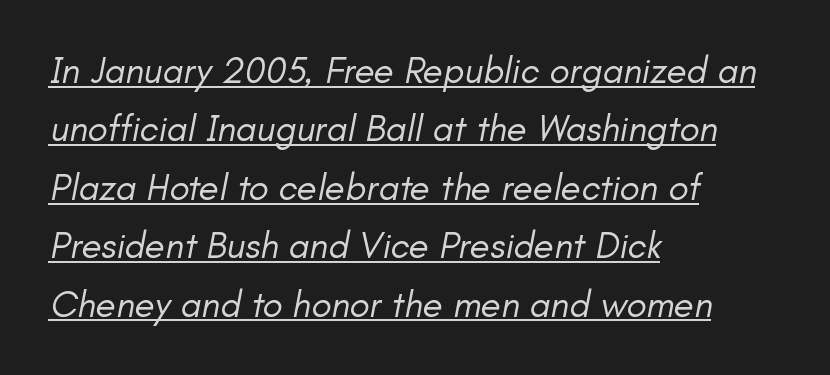
Q: Is the text bold? A: No.
Q: Is the text italic (slanted)? A: Yes, it leans right by about 11 degrees.
Q: Is the text underlined? A: Yes.
Q: How is the paragraph aligned? A: Left-aligned.
Q: Is the spacing between letters normal or unusually wide? A: Normal.
Q: Is the spacing between lines tight, normal or loose? A: Normal.
Q: Width (condensed, normal, or wide)? A: Normal.
Q: Stroke contrast? A: Low.
Q: x-height? A: Small.
Q: Monospaced? A: No.
